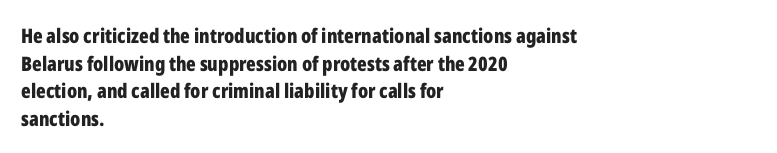
Is the letter spacing exaggerated? No — it looks like the ordinary default. Does the weight exceed regular? Yes, all the way to bold. Layout note: lines flush left. Notice how the stems are strictly vertical — no italics here.
